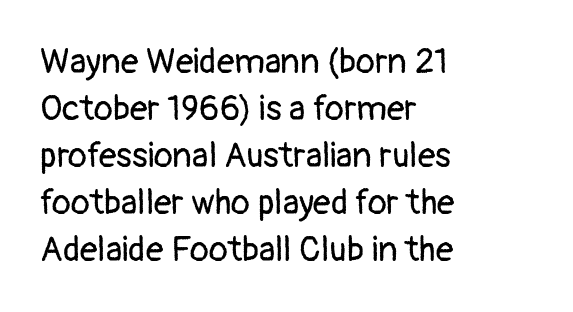
Q: Is the text bold? A: No.
Q: Is the text italic (slanted)? A: No, it is upright.
Q: Is the typeface a serif or a sans-serif typeface? A: Sans-serif.
Q: Is the text underlined? A: No.
Q: How is the paragraph aligned? A: Left-aligned.
Q: Is the spacing between letters normal or unusually wide? A: Normal.
Q: Is the spacing between lines tight, normal or loose? A: Normal.
Q: Width (condensed, normal, or wide)? A: Normal.
Q: Stroke contrast? A: Low.
Q: x-height? A: Medium.
Q: Monospaced? A: No.
